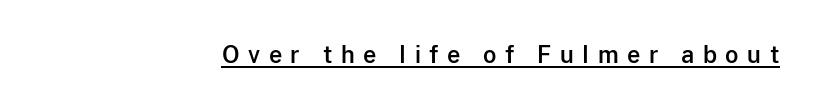
The image shows 23 px text type, upright; set unusually wide letter spacing (+0.37 em), underlined.
